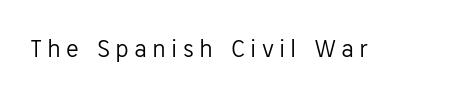
A typesetter would call this heavily tracked-out type. The lettering stays uniformly vertical, giving the passage a roman look. Each stroke keeps to a modest, everyday thickness or less. This rendering features lettering with no underline.
